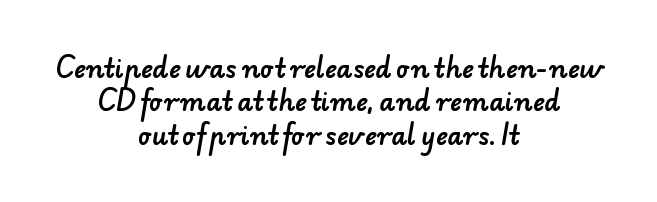
{"underline": "no", "align": "center", "line_spacing": "normal", "line_spacing_ratio": 1.34, "letter_spacing": "normal", "letter_spacing_em": 0.0, "glyph_px": 25}
